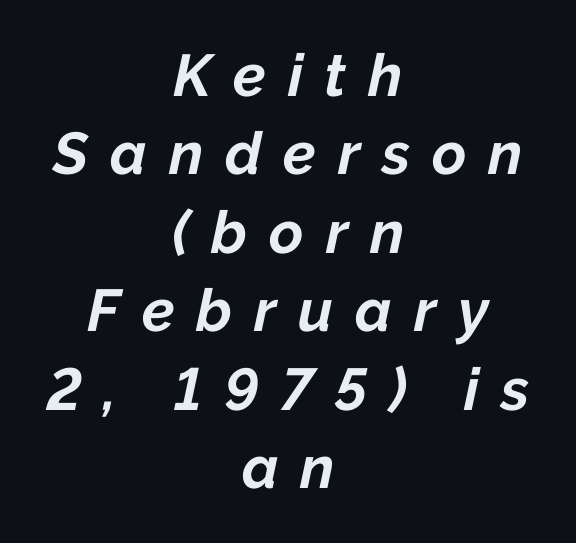
The image shows 59 px bold type, italic (leaning right); set centered, normal line spacing (1.33x), unusually wide letter spacing (+0.37 em), not underlined; low stroke contrast and a medium x-height.
